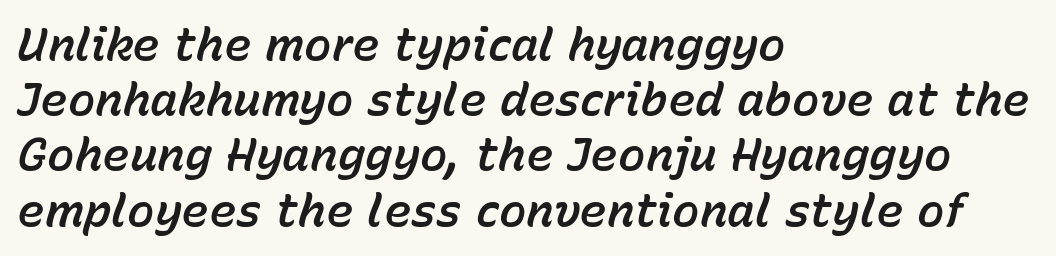
Q: Is the text italic (slanted)? A: Yes, it leans right by about 15 degrees.
Q: Is the text underlined? A: No.
Q: How is the paragraph aligned? A: Left-aligned.
Q: Is the spacing between letters normal or unusually wide? A: Normal.
Q: Width (condensed, normal, or wide)? A: Normal.
Q: Stroke contrast? A: Low.
Q: x-height? A: Medium.
Q: Monospaced? A: No.
